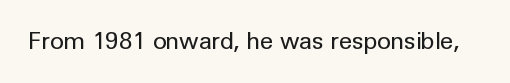
{"italic": "no", "bold": "no", "underline": "no", "letter_spacing": "normal", "letter_spacing_em": 0.0, "glyph_px": 24}
